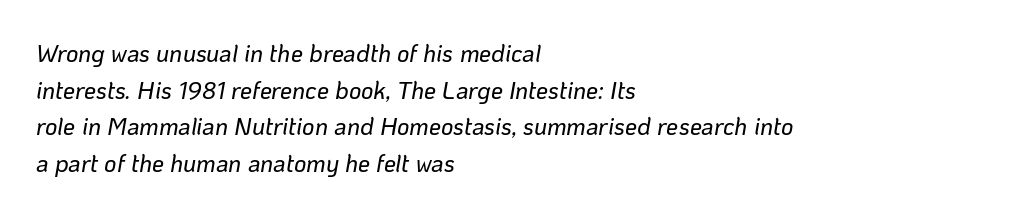
{"italic": "yes", "lean": "right", "slant_degrees": 10, "underline": "no", "align": "left", "line_spacing": "normal", "line_spacing_ratio": 1.53, "letter_spacing": "normal", "letter_spacing_em": 0.0, "glyph_px": 24}
